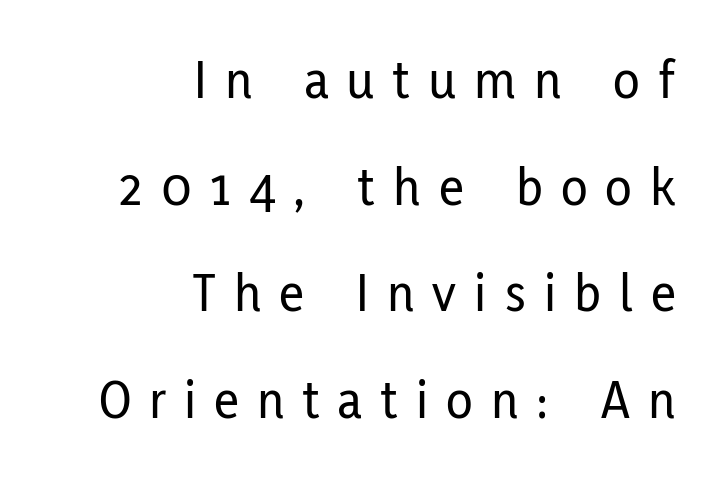
{"serif": "no", "italic": "no", "width": "condensed", "stroke_contrast": "low", "x_height": "medium", "monospaced": "no", "underline": "no", "align": "right", "line_spacing": "loose", "line_spacing_ratio": 1.94, "letter_spacing": "wide", "letter_spacing_em": 0.33, "glyph_px": 55}
